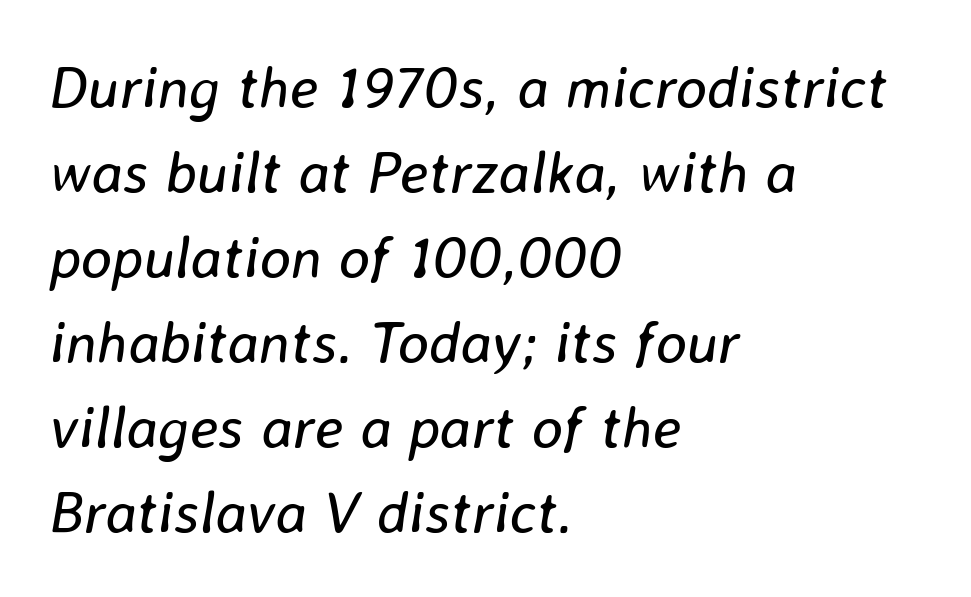
The image shows 59 px regular-weight type, italic (leaning right); set left-aligned, normal line spacing (1.44x), normal letter spacing, not underlined; low stroke contrast and a medium x-height.
